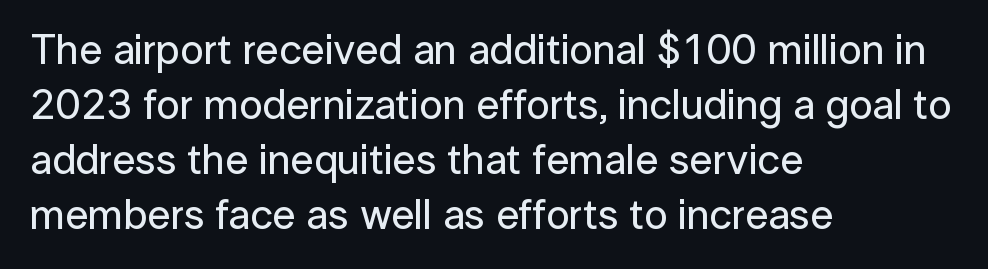
{"serif": "no", "italic": "no", "width": "normal", "stroke_contrast": "low", "x_height": "medium", "monospaced": "no", "underline": "no", "align": "left", "line_spacing": "normal", "line_spacing_ratio": 1.31, "letter_spacing": "normal", "letter_spacing_em": 0.0, "glyph_px": 42}
